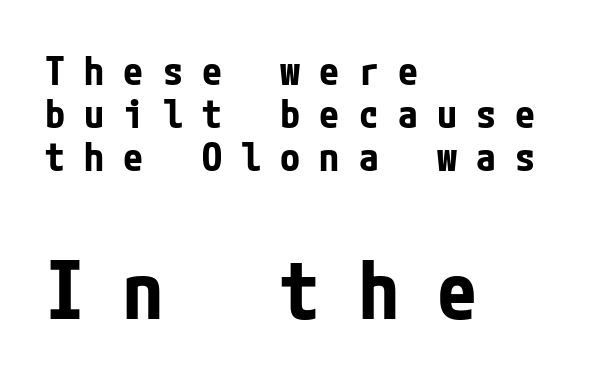
The image shows 80 px bold, condensed sans-serif type, upright; set left-aligned, tight line spacing (1.08x), unusually wide letter spacing (+0.48 em), not underlined; the second (bottom) block is 2.0x larger; low stroke contrast and a medium x-height.
